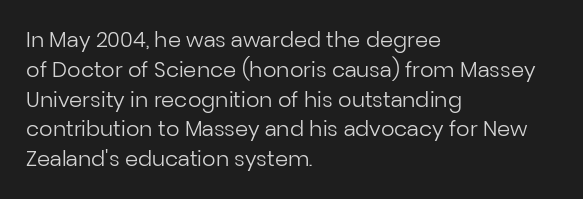
Quick note: interline space is typical. Nothing unusual about the tracking: characters are spaced as the font intends. Unmarked baselines from the first word to the last. No italicization has been applied; the sample stays upright.
